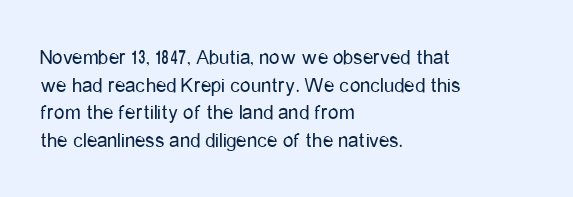
{"italic": "no", "bold": "no", "underline": "no", "align": "left", "line_spacing": "normal", "line_spacing_ratio": 1.32, "letter_spacing": "normal", "letter_spacing_em": 0.0, "glyph_px": 21}
